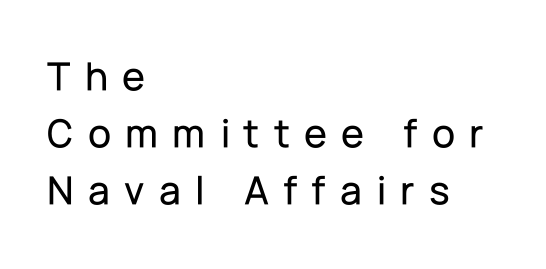
Reading down the block, your eye returns to a fixed left position each line. Successive baselines arrive at the customary interval. Stroke terminals: plain, sans-serif. The gaps between neighbouring characters are conspicuously large.
